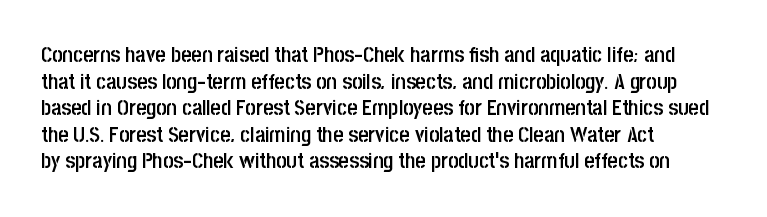
{"italic": "no", "bold": "semi", "underline": "no", "align": "left", "line_spacing_ratio": 1.21, "letter_spacing": "normal", "letter_spacing_em": 0.0, "glyph_px": 22}
